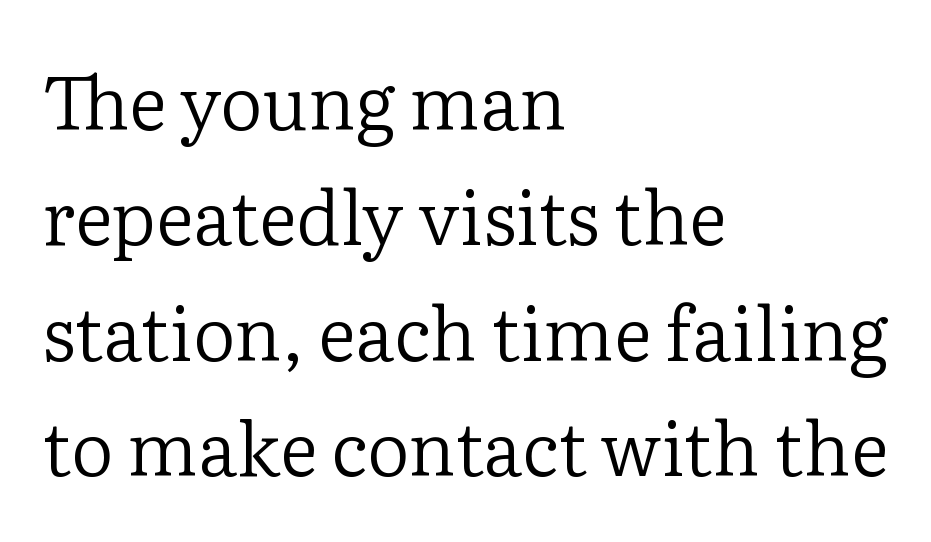
The image shows 74 px regular-weight serif type, upright; set left-aligned, normal line spacing (1.56x), normal letter spacing, not underlined; low stroke contrast and a medium x-height.
